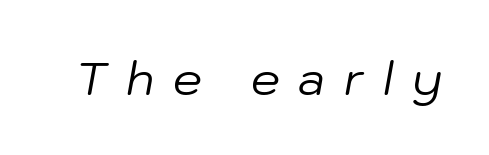
The tracking reads as deliberately expanded to a designer's eye. A quiet, ordinary-to-light weight characterises the typeface. A typesetter would mark this as italic. Unmarked baselines from the first word to the last. Is this a fixed-width face? No — the glyphs have proportional, varying widths.
